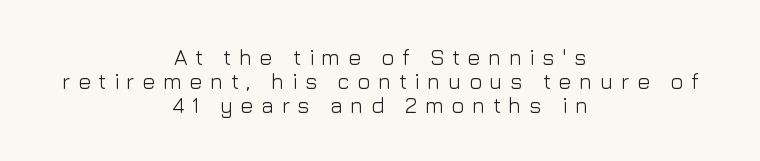
The passage shown is not underscored anywhere. Glyph-to-glyph distance is far greater than everyday printed text. The line-height multiplier appears low, near solid setting. If you drew a line through each stem, it would be perfectly vertical. Stroke mass is kept to a normal reading level or below. Line starts and ends both wander, symmetrically.
